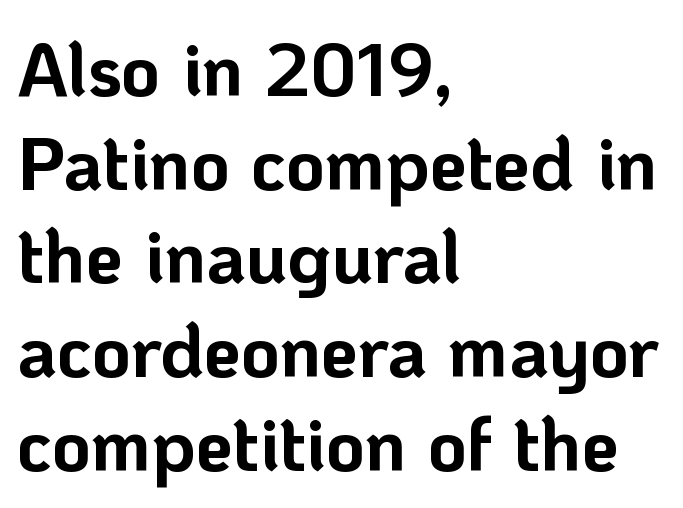
Q: Is the text bold? A: Yes.
Q: Is the text italic (slanted)? A: No, it is upright.
Q: Is the typeface a serif or a sans-serif typeface? A: Sans-serif.
Q: Is the text underlined? A: No.
Q: How is the paragraph aligned? A: Left-aligned.
Q: Is the spacing between letters normal or unusually wide? A: Normal.
Q: Is the spacing between lines tight, normal or loose? A: Normal.
Q: Width (condensed, normal, or wide)? A: Normal.
Q: Stroke contrast? A: Low.
Q: x-height? A: Medium.
Q: Monospaced? A: No.
